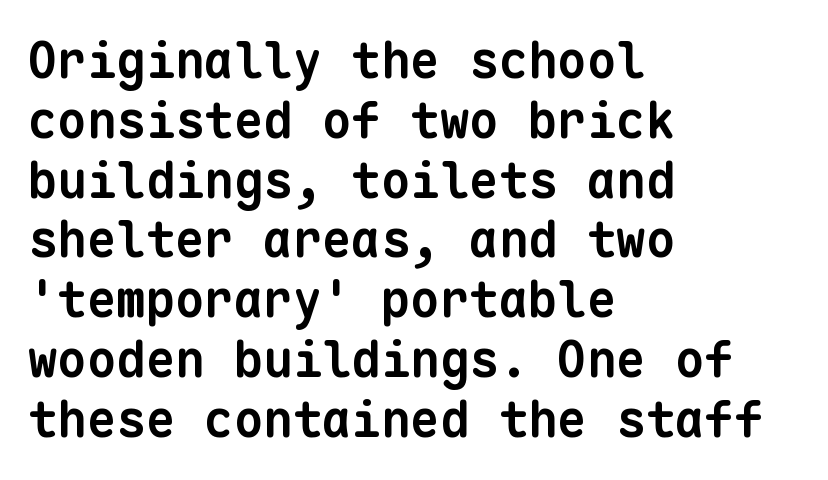
{"serif": "no", "bold": "yes", "weight": "bold", "width": "normal", "stroke_contrast": "low", "x_height": "medium", "monospaced": "yes", "underline": "no", "align": "left", "line_spacing_ratio": 1.22, "letter_spacing": "normal", "letter_spacing_em": 0.0, "glyph_px": 49}
